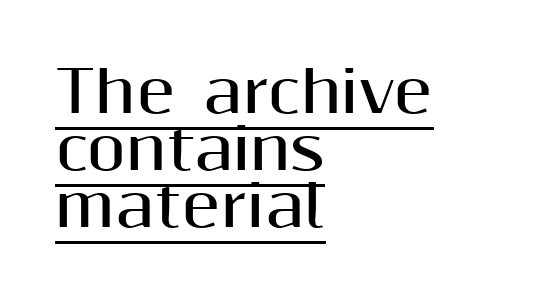
The image shows 57 px bold sans-serif type, upright; set left-aligned, tight line spacing (1.0x), normal letter spacing, underlined; medium stroke contrast and a medium x-height.
